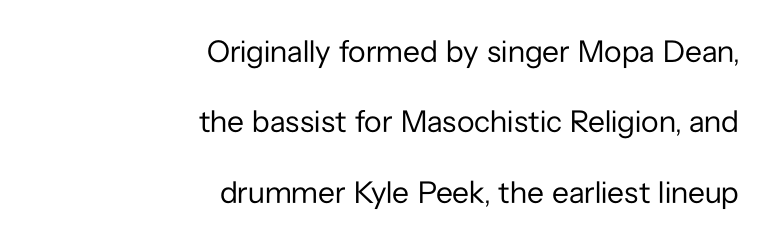
Q: Is the text bold? A: No.
Q: Is the text italic (slanted)? A: No, it is upright.
Q: Is the typeface a serif or a sans-serif typeface? A: Sans-serif.
Q: Is the text underlined? A: No.
Q: How is the paragraph aligned? A: Right-aligned.
Q: Is the spacing between letters normal or unusually wide? A: Normal.
Q: Is the spacing between lines tight, normal or loose? A: Loose.
Q: Width (condensed, normal, or wide)? A: Normal.
Q: Stroke contrast? A: Low.
Q: x-height? A: Medium.
Q: Monospaced? A: No.
